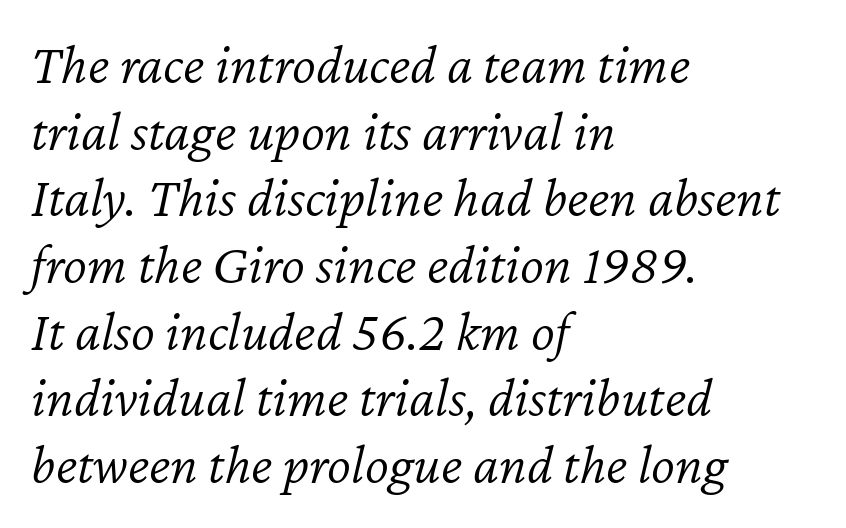
The image shows 57 px light type, italic (leaning right); set left-aligned, line spacing 1.17x, normal letter spacing, not underlined; low stroke contrast and a medium x-height.
